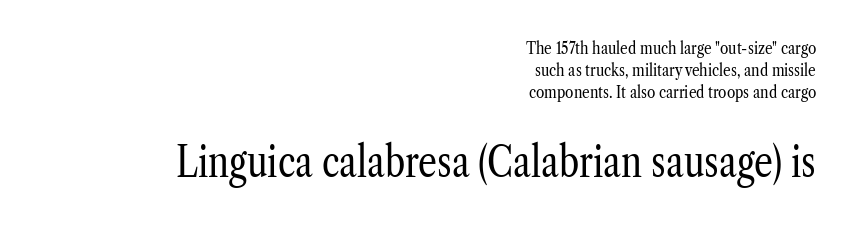
The image shows 42 px regular-weight, condensed serif type, upright; set right-aligned, normal line spacing (1.29x), normal letter spacing, not underlined; the second (bottom) block is 2.47x larger; low stroke contrast and a medium x-height.
